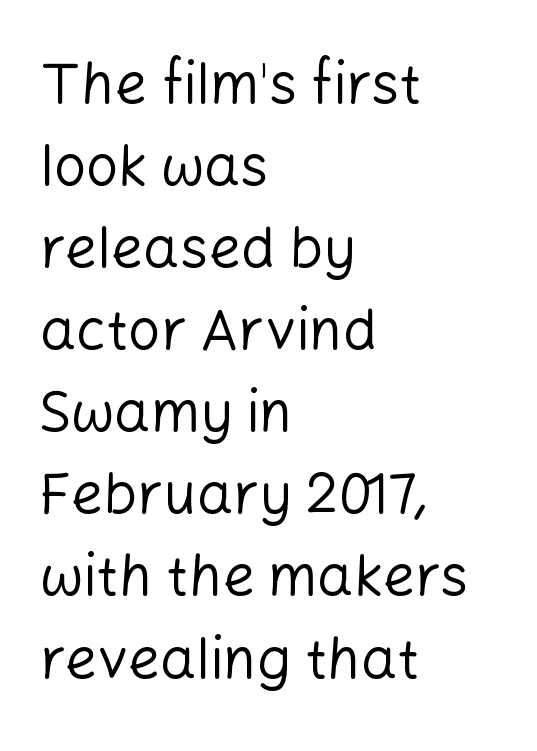
Is the type heavy? It reads as light-to-regular instead. Do the letters lean? They stand straight. This rendering leaves character spacing at its baseline value. Lines of text with bare space underneath. Reading down the block, your eye returns to a fixed left position each line.
